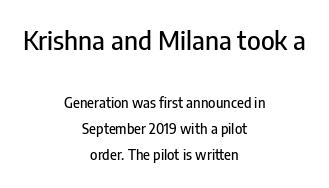
Q: Is the text italic (slanted)? A: No, it is upright.
Q: Is the text underlined? A: No.
Q: How is the paragraph aligned? A: Centered.
Q: Is the spacing between letters normal or unusually wide? A: Normal.
Q: Which block of text is set in a larger size, the first (top) or the second (bottom)? A: The first (top) one.
